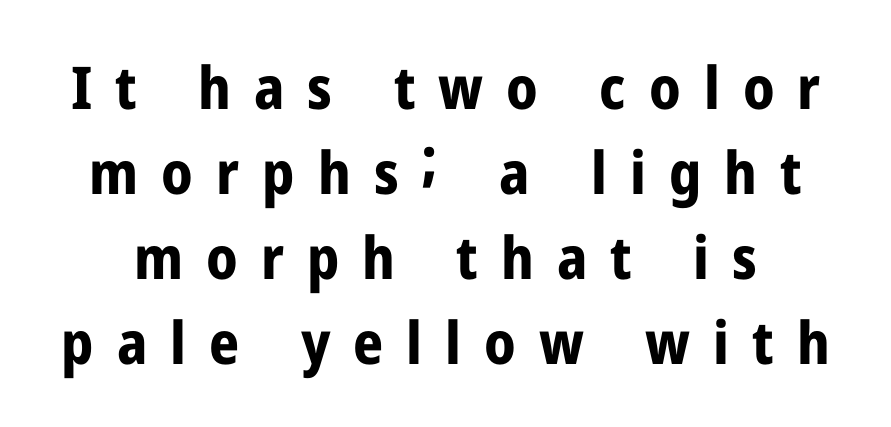
Q: Is the text bold? A: Yes.
Q: Is the text italic (slanted)? A: No, it is upright.
Q: Is the typeface a serif or a sans-serif typeface? A: Sans-serif.
Q: Is the text underlined? A: No.
Q: Is the spacing between letters normal or unusually wide? A: Unusually wide.
Q: Is the spacing between lines tight, normal or loose? A: Normal.
Q: Width (condensed, normal, or wide)? A: Condensed.
Q: Stroke contrast? A: Low.
Q: x-height? A: Medium.
Q: Monospaced? A: No.
